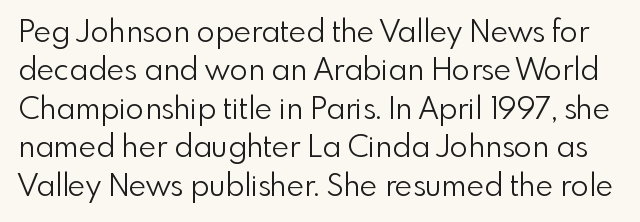
Q: Is the text bold? A: No.
Q: Is the text italic (slanted)? A: No, it is upright.
Q: Is the typeface a serif or a sans-serif typeface? A: Sans-serif.
Q: Is the text underlined? A: No.
Q: Is the spacing between letters normal or unusually wide? A: Normal.
Q: Is the spacing between lines tight, normal or loose? A: Normal.
Q: Width (condensed, normal, or wide)? A: Normal.
Q: x-height? A: Small.
Q: Monospaced? A: No.
